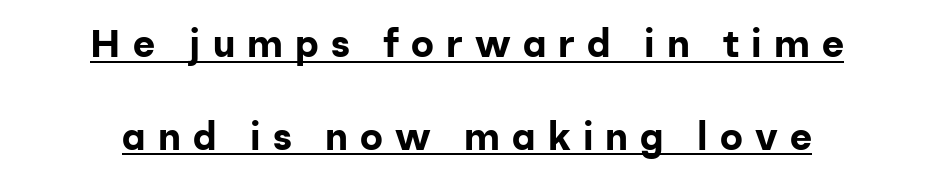
The typesetter has applied underlining to the passage shown. Varying glyph widths throughout — classic text-font behaviour. The type sits square on the baseline with zero lean. Horizontal bands of white between lines are thick stripes. These lines have a slow, spaced-out rhythm from letter to letter. Emphasis by weight is at full strength: bold.
